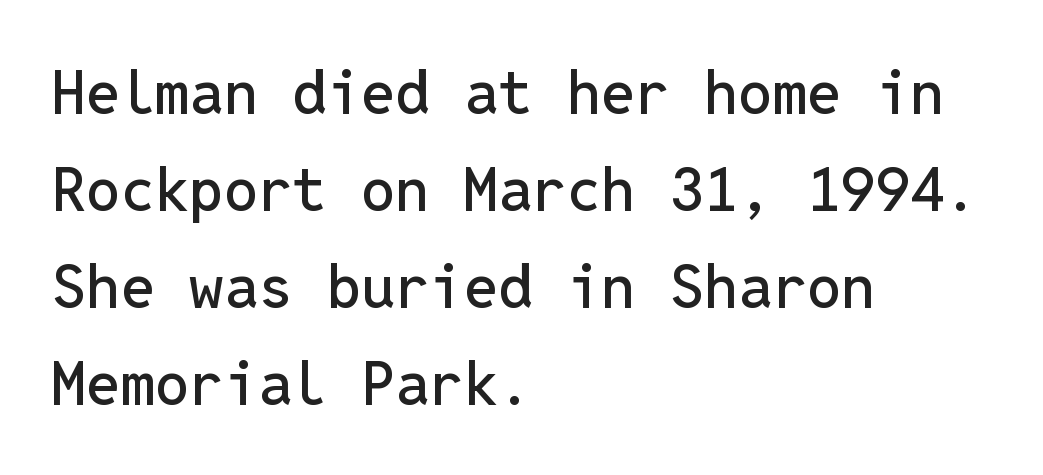
Q: Is the text italic (slanted)? A: No, it is upright.
Q: Is the typeface a serif or a sans-serif typeface? A: Sans-serif.
Q: Is the text underlined? A: No.
Q: How is the paragraph aligned? A: Left-aligned.
Q: Is the spacing between letters normal or unusually wide? A: Normal.
Q: Is the spacing between lines tight, normal or loose? A: Normal.
Q: Width (condensed, normal, or wide)? A: Normal.
Q: Stroke contrast? A: Low.
Q: x-height? A: Medium.
Q: Monospaced? A: Yes.
